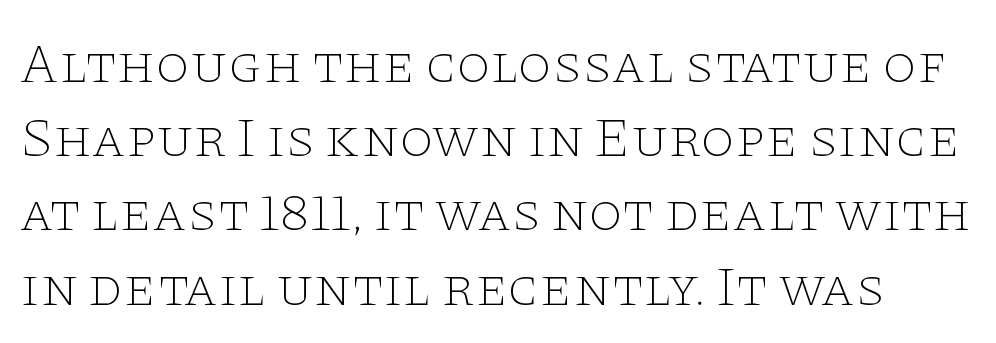
Q: Is the text bold? A: No.
Q: Is the text italic (slanted)? A: No, it is upright.
Q: Is the typeface a serif or a sans-serif typeface? A: Serif.
Q: Is the text underlined? A: No.
Q: Is the spacing between letters normal or unusually wide? A: Normal.
Q: Is the spacing between lines tight, normal or loose? A: Normal.
Q: Width (condensed, normal, or wide)? A: Wide.
Q: Stroke contrast? A: Low.
Q: x-height? A: Large.
Q: Monospaced? A: No.
